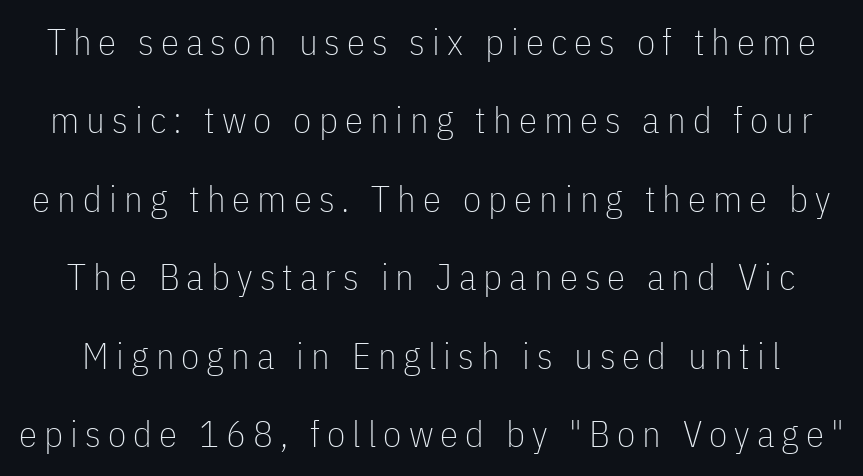
{"serif": "no", "italic": "no", "bold": "no", "weight": "thin", "width": "condensed", "stroke_contrast": "low", "x_height": "medium", "monospaced": "no", "underline": "no", "line_spacing": "loose", "line_spacing_ratio": 2.12, "glyph_px": 37}
